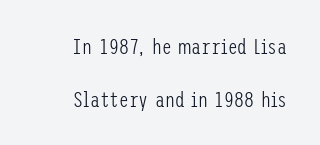
Ascenders rise straight up at ninety degrees. The lines are quadded right. A typesetter would call this zero additional tracking. A clean baseline with only descenders dipping below it.
